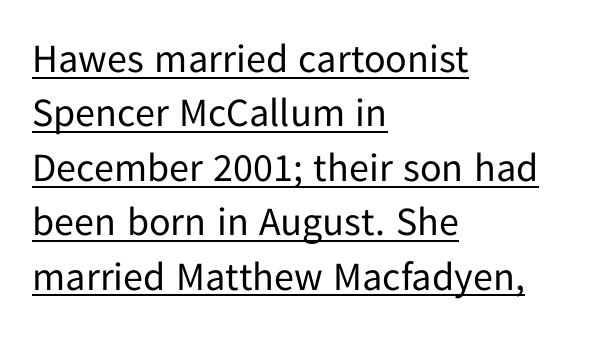
{"serif": "no", "italic": "no", "bold": "no", "weight": "regular", "width": "normal", "stroke_contrast": "low", "x_height": "medium", "monospaced": "no", "underline": "yes", "align": "left", "line_spacing": "normal", "line_spacing_ratio": 1.36, "letter_spacing": "normal", "letter_spacing_em": 0.0, "glyph_px": 40}
